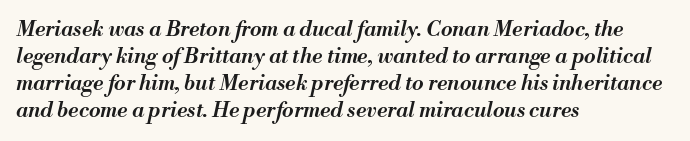
Where is the straight margin? On the left. The baseline area is clear. The face used here has a pronounced slope to its letters. Reading down the column, the eye jumps a familiar distance to each next line. How heavy is the stroke? Medium-heavy — a semibold, shy of bold.
